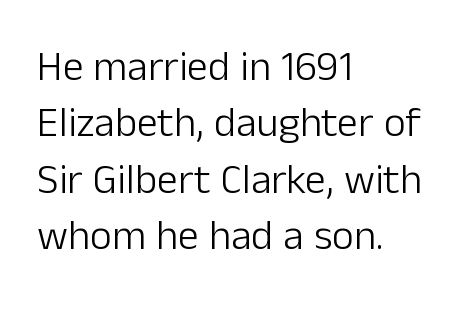
{"serif": "no", "italic": "no", "bold": "no", "weight": "light", "width": "normal", "stroke_contrast": "low", "x_height": "medium", "monospaced": "no", "underline": "no", "align": "left", "line_spacing": "normal", "line_spacing_ratio": 1.34, "letter_spacing": "normal", "letter_spacing_em": 0.0, "glyph_px": 42}
